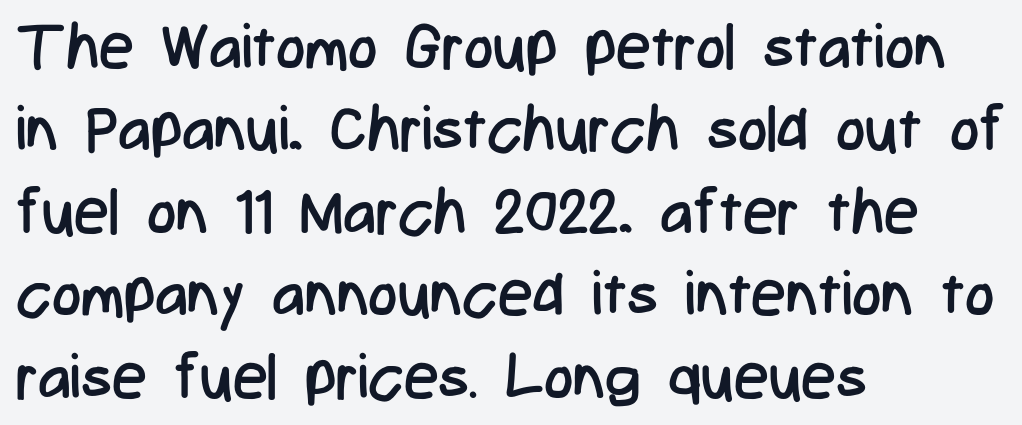
The image shows 62 px regular-weight, condensed sans-serif type, upright; set left-aligned, normal line spacing (1.33x), normal letter spacing, not underlined; low stroke contrast and a medium x-height.
